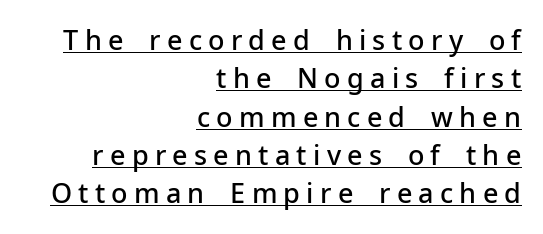
{"italic": "no", "bold": "semi", "underline": "yes", "align": "right", "line_spacing": "normal", "line_spacing_ratio": 1.42, "letter_spacing": "wide", "letter_spacing_em": 0.23, "glyph_px": 27}
